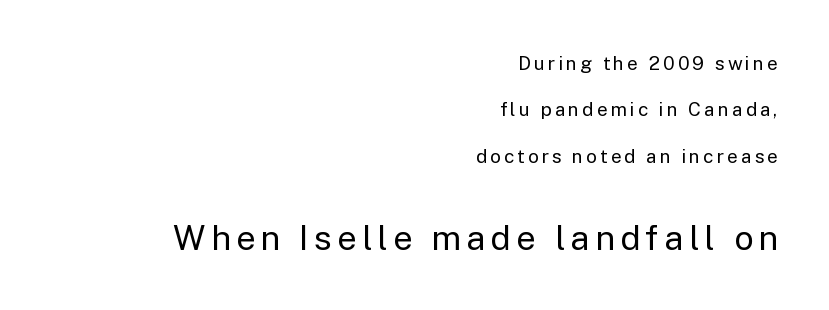
The image shows 34 px regular-weight sans-serif type, upright; set right-aligned, loose line spacing (2.44x), not underlined; the second (bottom) block is 1.79x larger; low stroke contrast and a medium x-height.
